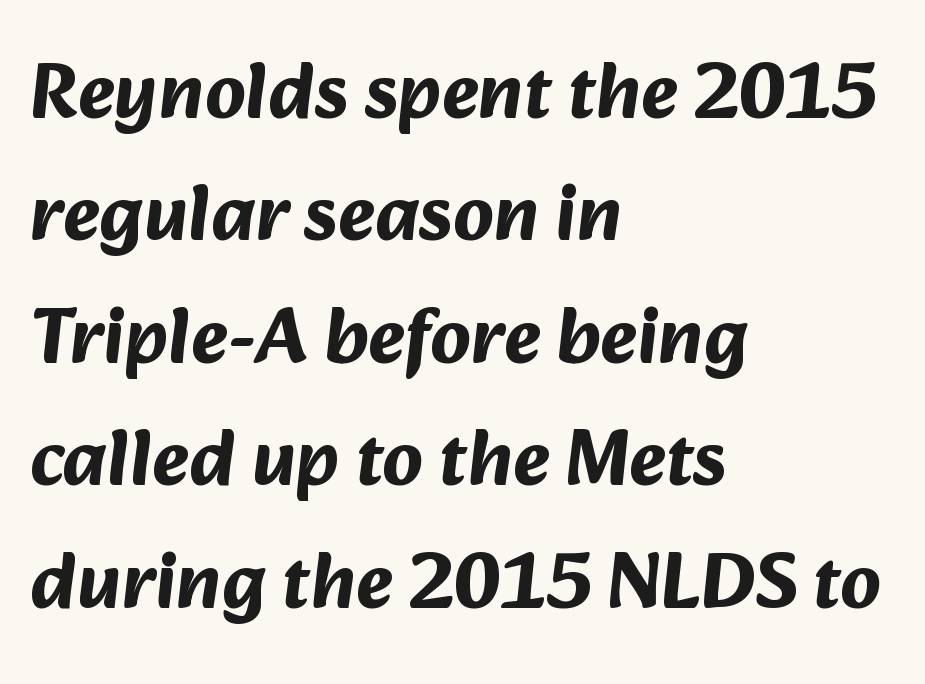
The image shows 79 px bold sans-serif type; set left-aligned, normal line spacing (1.55x), normal letter spacing, not underlined; medium stroke contrast and a medium x-height.
